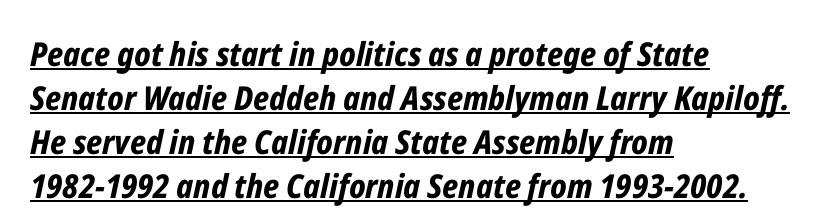
The image shows 33 px bold, condensed type, italic (leaning right); set left-aligned, normal line spacing (1.33x), normal letter spacing, underlined; low stroke contrast and a medium x-height.
